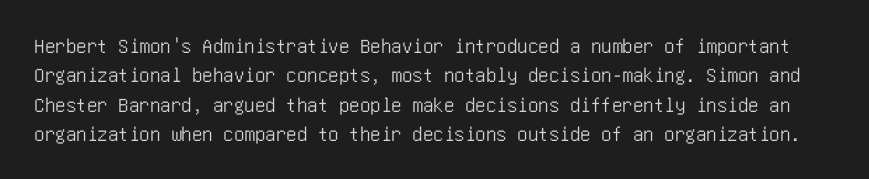
The image shows 21 px text type, upright; set normal line spacing (1.4x), normal letter spacing, not underlined.
